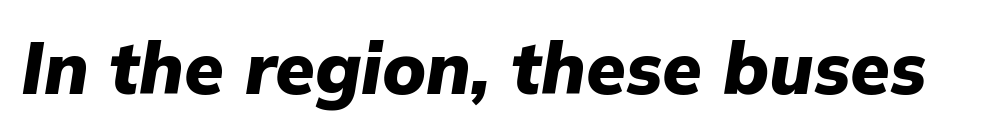
Q: Is the text bold? A: Yes.
Q: Is the text italic (slanted)? A: Yes, it leans right by about 9 degrees.
Q: Is the text underlined? A: No.
Q: Is the spacing between letters normal or unusually wide? A: Normal.
Q: Width (condensed, normal, or wide)? A: Normal.
Q: Stroke contrast? A: Low.
Q: x-height? A: Medium.
Q: Monospaced? A: No.
